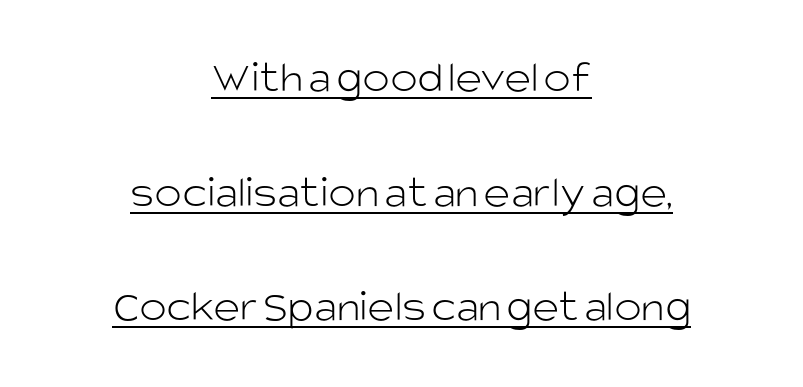
The image shows 46 px light sans-serif type, upright; set centered, loose line spacing (2.49x), normal letter spacing, underlined; low stroke contrast and a large x-height.
